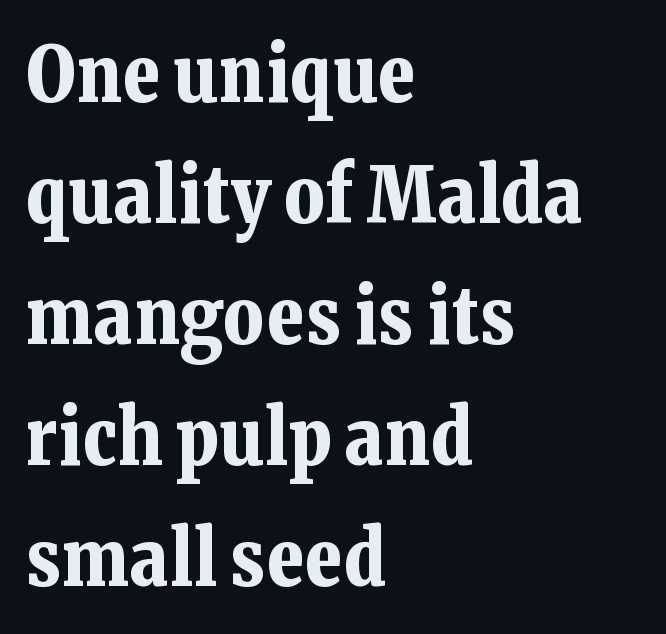
Q: Is the text bold? A: Yes.
Q: Is the text italic (slanted)? A: No, it is upright.
Q: Is the typeface a serif or a sans-serif typeface? A: Serif.
Q: Is the text underlined? A: No.
Q: How is the paragraph aligned? A: Left-aligned.
Q: Is the spacing between letters normal or unusually wide? A: Normal.
Q: Is the spacing between lines tight, normal or loose? A: Normal.
Q: Width (condensed, normal, or wide)? A: Normal.
Q: Stroke contrast? A: Low.
Q: x-height? A: Medium.
Q: Monospaced? A: No.
